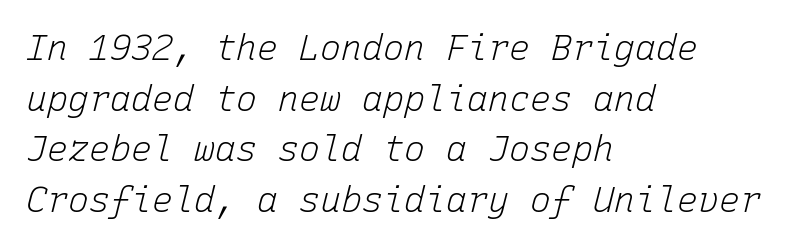
The image shows 35 px light type, italic (leaning right), monospaced; set left-aligned, normal line spacing (1.45x), normal letter spacing, not underlined; low stroke contrast and a medium x-height.
